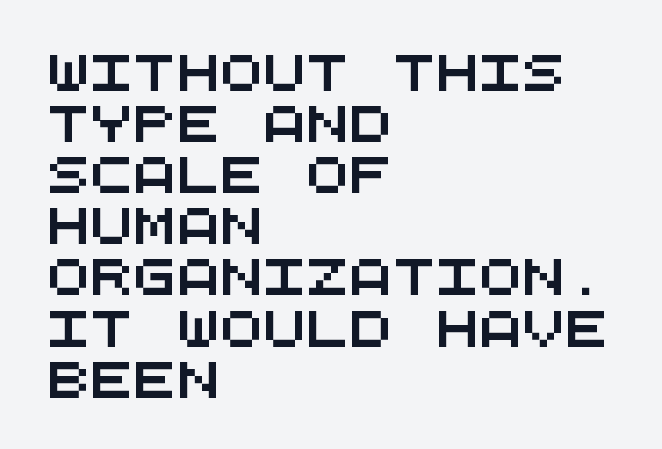
This sample is left-justified, so line endings fall wherever the words run out. The font family rendered here belongs to the sans-serif group. Is this a fixed-width face? Yes — each glyph sits in an identical cell. Successive baselines arrive at the customary interval.
